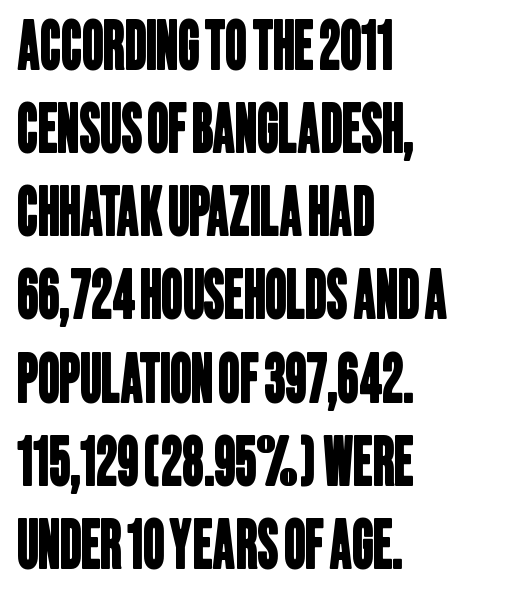
{"serif": "no", "width": "condensed", "stroke_contrast": "low", "x_height": "large", "monospaced": "no", "underline": "no", "align": "left", "line_spacing": "normal", "line_spacing_ratio": 1.26, "letter_spacing": "normal", "letter_spacing_em": 0.0, "glyph_px": 66}
